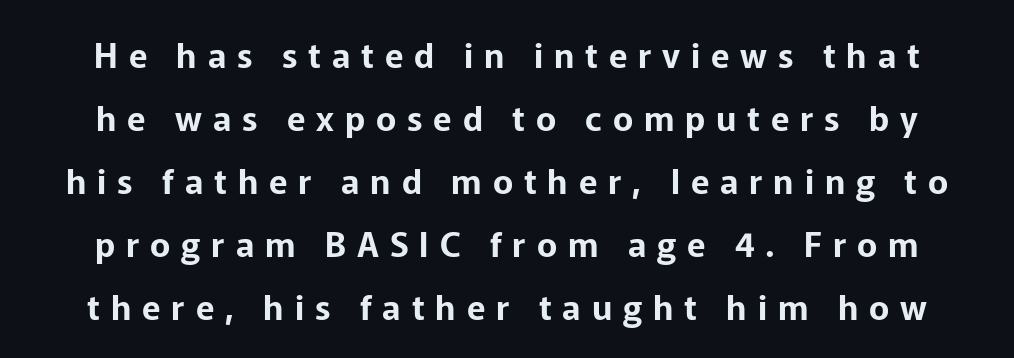
Q: Is the text italic (slanted)? A: No, it is upright.
Q: Is the typeface a serif or a sans-serif typeface? A: Sans-serif.
Q: Is the text underlined? A: No.
Q: Is the spacing between letters normal or unusually wide? A: Unusually wide.
Q: Width (condensed, normal, or wide)? A: Normal.
Q: Stroke contrast? A: Low.
Q: x-height? A: Medium.
Q: Monospaced? A: No.
